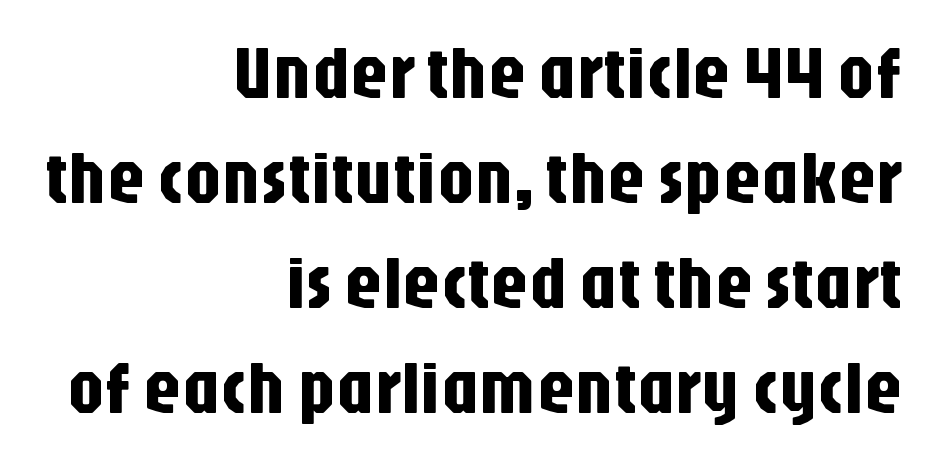
These lines were composed using upright roman letters. A typesetter would call this zero additional tracking. Underline: absent. Vertically, the passage feels balanced, rows spaced as you'd expect. Right-aligned paragraph, ragged on the left.
